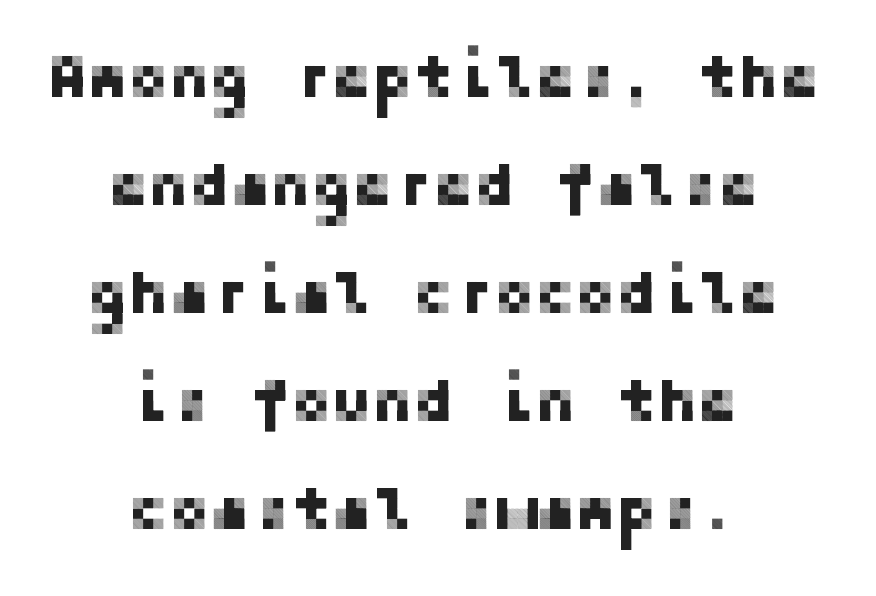
Nobody touched the tracking dial on this one. Typeset on center — no edge is straight. The lettering stays uniformly vertical, giving the passage a roman look. The passage shown is not underscored anywhere.
